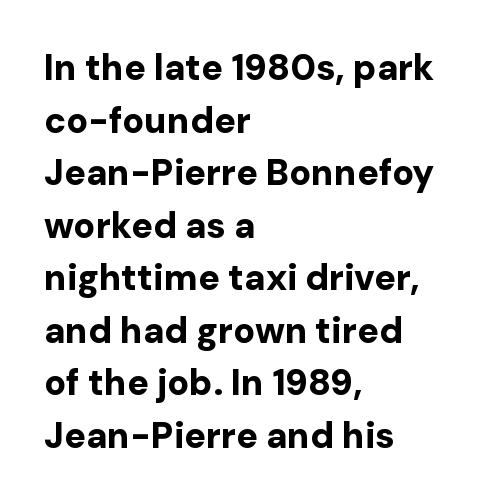
The image shows 36 px bold sans-serif type, upright; set left-aligned, normal line spacing (1.46x), normal letter spacing, not underlined; low stroke contrast and a medium x-height.
